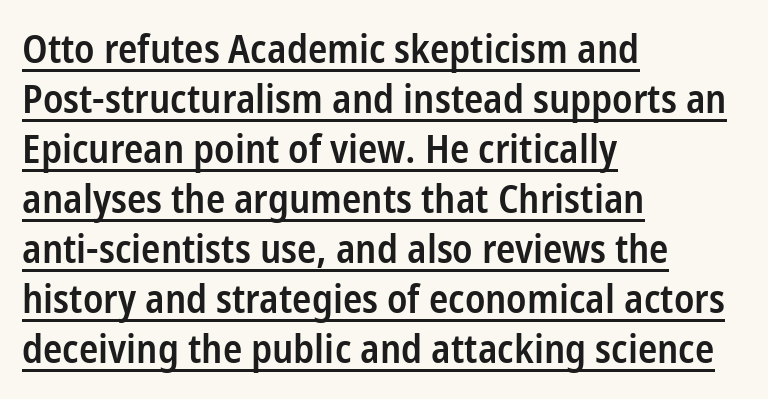
Q: Is the text bold? A: Semi-bold.
Q: Is the text italic (slanted)? A: No, it is upright.
Q: Is the typeface a serif or a sans-serif typeface? A: Sans-serif.
Q: Is the text underlined? A: Yes.
Q: How is the paragraph aligned? A: Left-aligned.
Q: Is the spacing between letters normal or unusually wide? A: Normal.
Q: Is the spacing between lines tight, normal or loose? A: Normal.
Q: Width (condensed, normal, or wide)? A: Condensed.
Q: Stroke contrast? A: Low.
Q: x-height? A: Medium.
Q: Monospaced? A: No.
